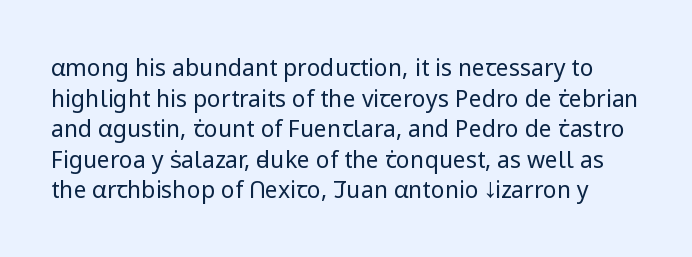
The image shows 23 px text type, upright; set normal line spacing (1.33x), normal letter spacing, not underlined.
